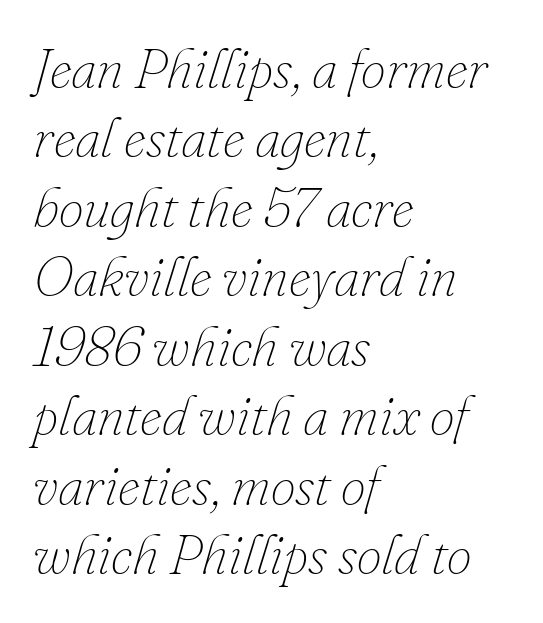
{"italic": "yes", "lean": "right", "slant_degrees": 16, "bold": "no", "weight": "thin", "width": "normal", "stroke_contrast": "low", "x_height": "small", "monospaced": "no", "underline": "no", "align": "left", "line_spacing_ratio": 1.24, "letter_spacing": "normal", "letter_spacing_em": 0.0, "glyph_px": 56}
